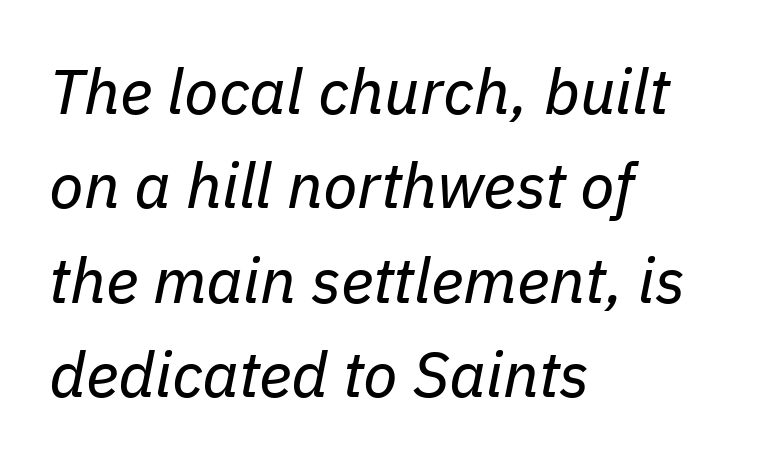
Q: Is the text bold? A: No.
Q: Is the text italic (slanted)? A: Yes, it leans right by about 11 degrees.
Q: Is the text underlined? A: No.
Q: How is the paragraph aligned? A: Left-aligned.
Q: Is the spacing between letters normal or unusually wide? A: Normal.
Q: Is the spacing between lines tight, normal or loose? A: Normal.
Q: Width (condensed, normal, or wide)? A: Normal.
Q: Stroke contrast? A: Low.
Q: x-height? A: Medium.
Q: Monospaced? A: No.
